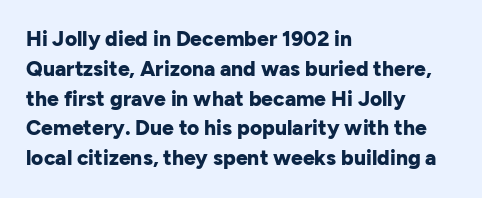
The image shows 21 px bold type, upright; set left-aligned, normal line spacing (1.42x), normal letter spacing, not underlined.
